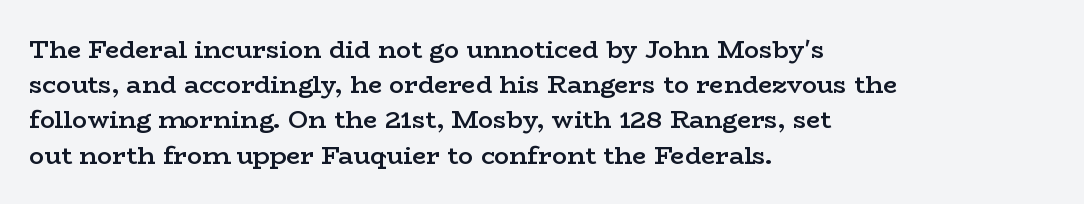
{"italic": "no", "bold": "semi", "underline": "no", "align": "left", "line_spacing": "normal", "line_spacing_ratio": 1.41, "letter_spacing": "normal", "letter_spacing_em": 0.0, "glyph_px": 25}
